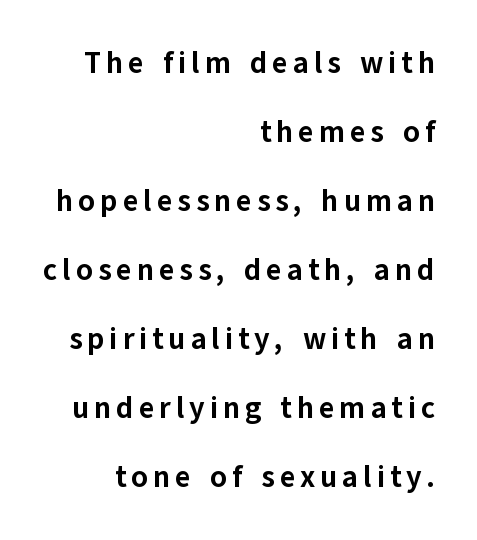
{"serif": "no", "italic": "no", "bold": "yes", "weight": "bold", "width": "normal", "stroke_contrast": "low", "x_height": "medium", "monospaced": "no", "underline": "no", "align": "right", "line_spacing": "loose", "line_spacing_ratio": 2.3, "glyph_px": 30}
